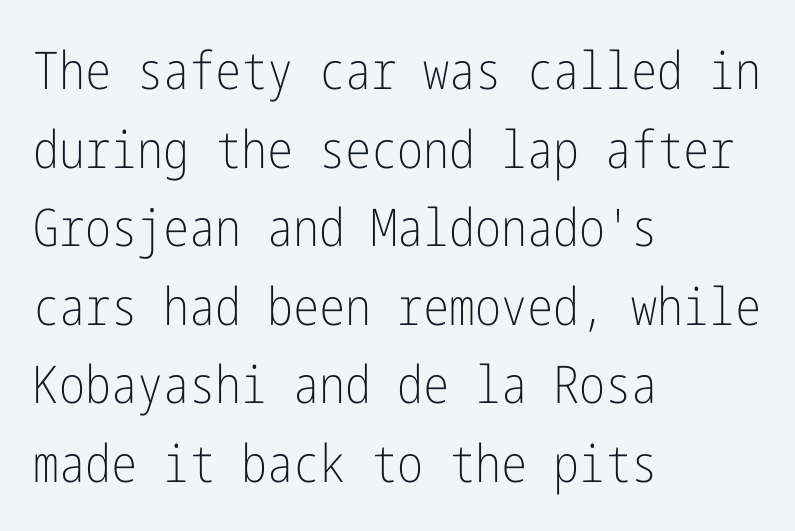
The image shows 52 px light, condensed sans-serif type, upright; set left-aligned, normal line spacing (1.51x), normal letter spacing, not underlined; low stroke contrast and a medium x-height.
